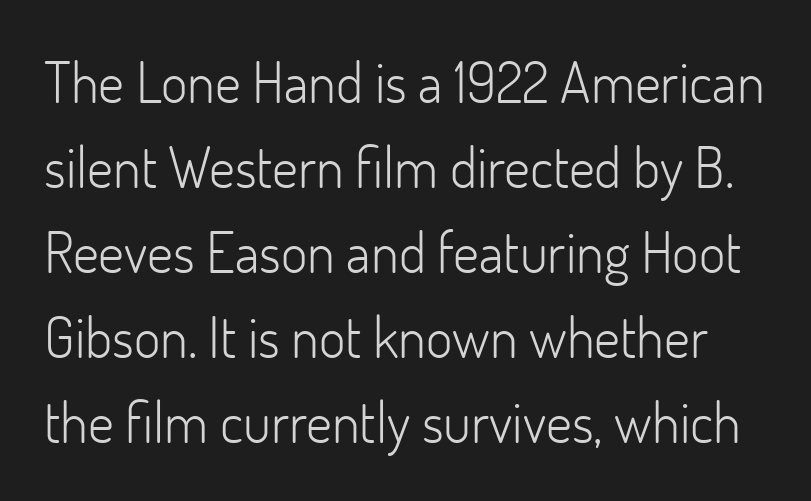
{"serif": "no", "italic": "no", "bold": "no", "weight": "light", "width": "normal", "stroke_contrast": "low", "x_height": "small", "monospaced": "no", "underline": "no", "line_spacing": "normal", "line_spacing_ratio": 1.49, "letter_spacing": "normal", "letter_spacing_em": 0.0, "glyph_px": 57}
